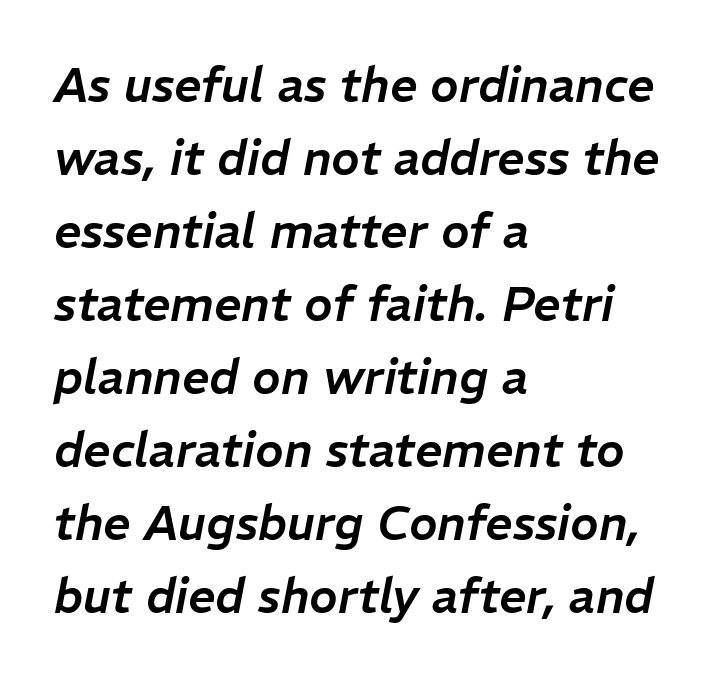
{"italic": "yes", "lean": "right", "slant_degrees": 11, "width": "normal", "stroke_contrast": "low", "x_height": "medium", "monospaced": "no", "underline": "no", "align": "left", "line_spacing": "normal", "line_spacing_ratio": 1.52, "letter_spacing": "normal", "letter_spacing_em": 0.0, "glyph_px": 48}
